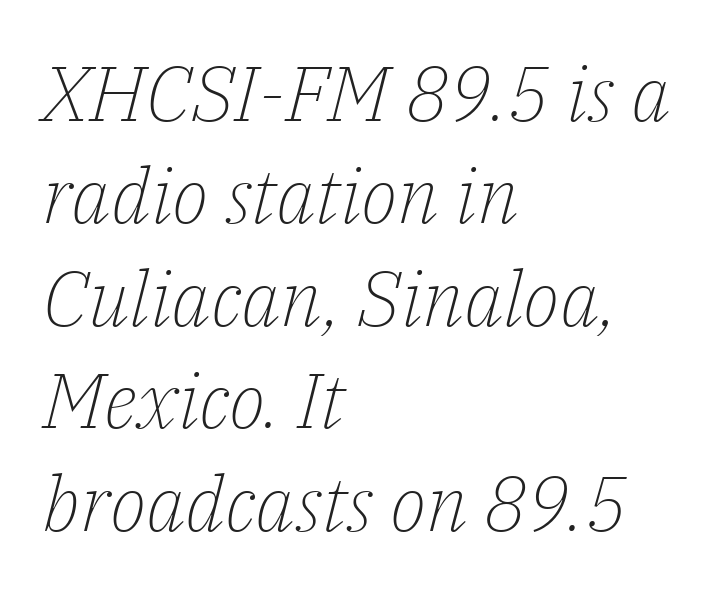
{"serif": "yes", "italic": "yes", "lean": "right", "slant_degrees": 14, "bold": "no", "weight": "light", "width": "normal", "stroke_contrast": "low", "x_height": "medium", "monospaced": "no", "underline": "no", "align": "left", "line_spacing": "normal", "line_spacing_ratio": 1.33, "letter_spacing": "normal", "letter_spacing_em": 0.0, "glyph_px": 77}
